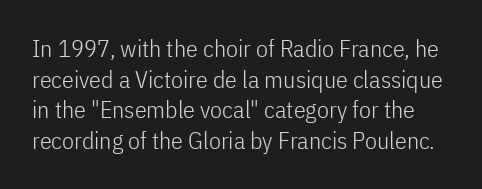
Vertical spacing — default. This is the regular roman posture of the typeface. Bare-footed words on every line. Stroke mass is kept to a normal reading level or below.
